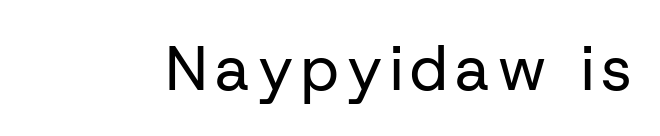
Looks like regular typesetting: each glyph gets only the width it needs. A sans-serif font was chosen for this passage. The zone under the glyphs is completely vacant. The lettering stays uniformly vertical, giving the passage a roman look. Stems here are at most as thick as an everyday book face.
